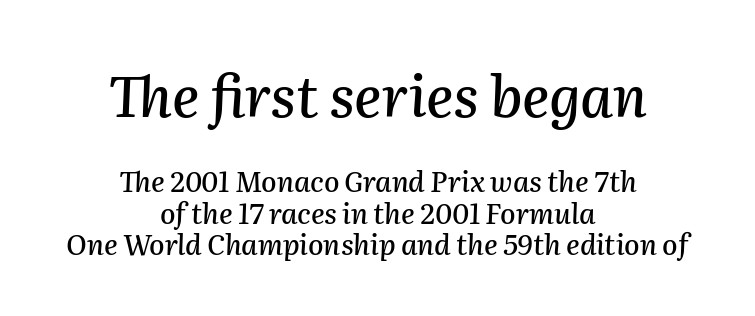
Q: Is the text italic (slanted)? A: Yes, it leans right by about 2 degrees.
Q: Is the text underlined? A: No.
Q: How is the paragraph aligned? A: Centered.
Q: Is the spacing between letters normal or unusually wide? A: Normal.
Q: Is the spacing between lines tight, normal or loose? A: Tight.
Q: Which block of text is set in a larger size, the first (top) or the second (bottom)? A: The first (top) one.
Q: Width (condensed, normal, or wide)? A: Normal.
Q: Stroke contrast? A: Medium.
Q: x-height? A: Medium.
Q: Monospaced? A: No.
